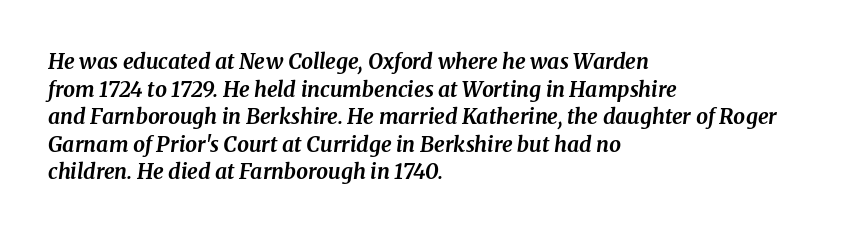
{"italic": "yes", "lean": "right", "slant_degrees": 8, "bold": "yes", "underline": "no", "align": "left", "line_spacing": "normal", "line_spacing_ratio": 1.31, "letter_spacing": "normal", "letter_spacing_em": 0.0, "glyph_px": 21}
